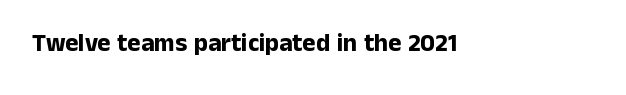
Q: Is the text bold? A: Yes.
Q: Is the text italic (slanted)? A: No, it is upright.
Q: Is the text underlined? A: No.
Q: Is the spacing between letters normal or unusually wide? A: Normal.
